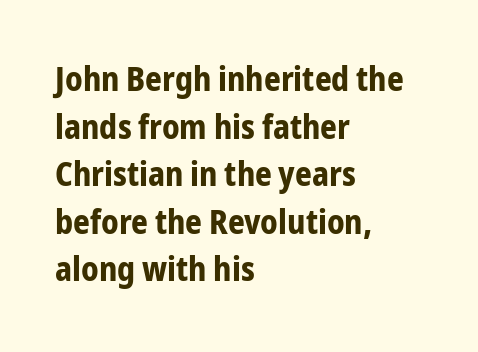
{"serif": "no", "italic": "no", "bold": "yes", "weight": "bold", "width": "condensed", "stroke_contrast": "low", "x_height": "medium", "monospaced": "no", "underline": "no", "align": "left", "line_spacing": "normal", "line_spacing_ratio": 1.44, "letter_spacing": "normal", "letter_spacing_em": 0.0, "glyph_px": 33}
